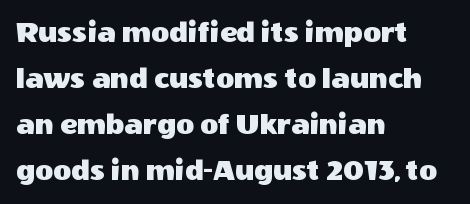
Q: Is the text italic (slanted)? A: No, it is upright.
Q: Is the typeface a serif or a sans-serif typeface? A: Sans-serif.
Q: Is the text underlined? A: No.
Q: How is the paragraph aligned? A: Left-aligned.
Q: Is the spacing between letters normal or unusually wide? A: Normal.
Q: Is the spacing between lines tight, normal or loose? A: Normal.
Q: Width (condensed, normal, or wide)? A: Normal.
Q: x-height? A: Large.
Q: Monospaced? A: No.
